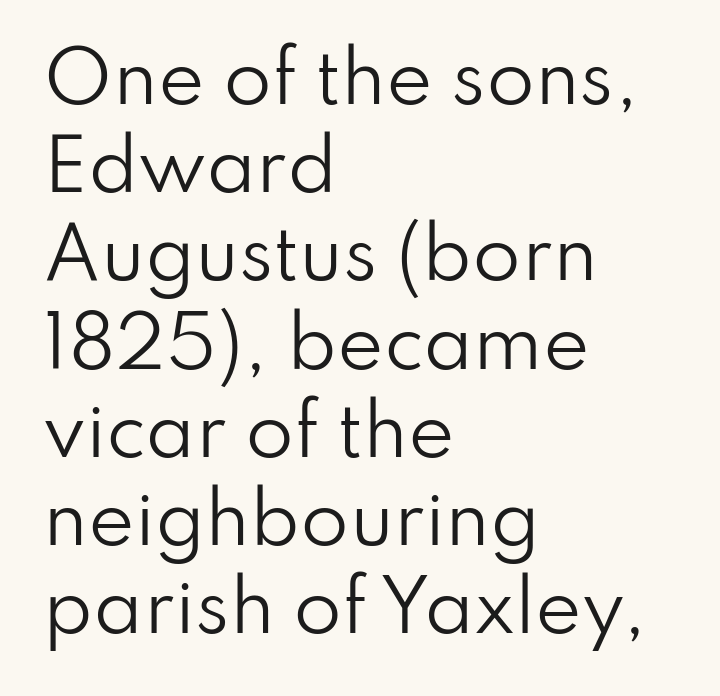
{"serif": "no", "italic": "no", "bold": "no", "weight": "regular", "width": "normal", "stroke_contrast": "low", "x_height": "small", "monospaced": "no", "underline": "no", "align": "left", "line_spacing": "normal", "line_spacing_ratio": 1.26, "letter_spacing": "normal", "letter_spacing_em": 0.0, "glyph_px": 70}
